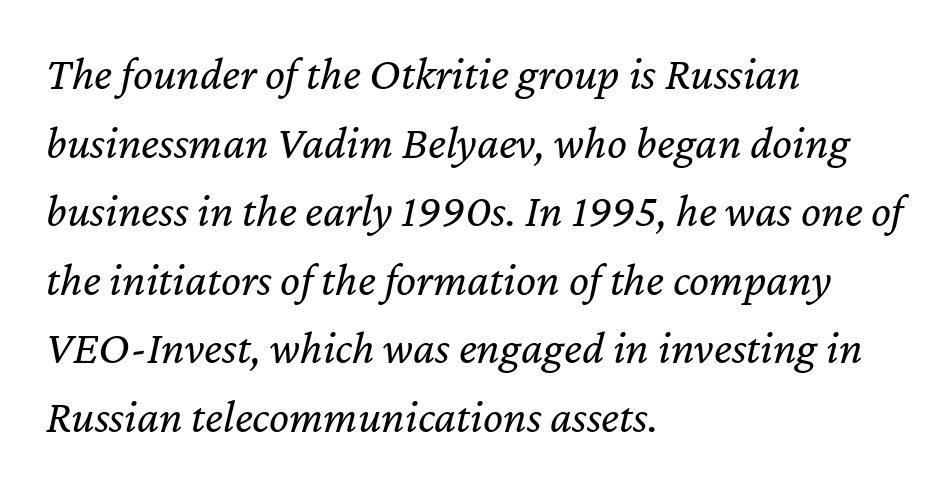
Looking at the ascenders, they clearly lean. Descenders are the only things crossing below the line. The passage shown is typed in a proportional face where columns would drift. Ink coverage per letter is moderate at most. The paragraph has a hard left edge and a soft right edge. Normally led — the rows are evenly, conventionally spaced.
